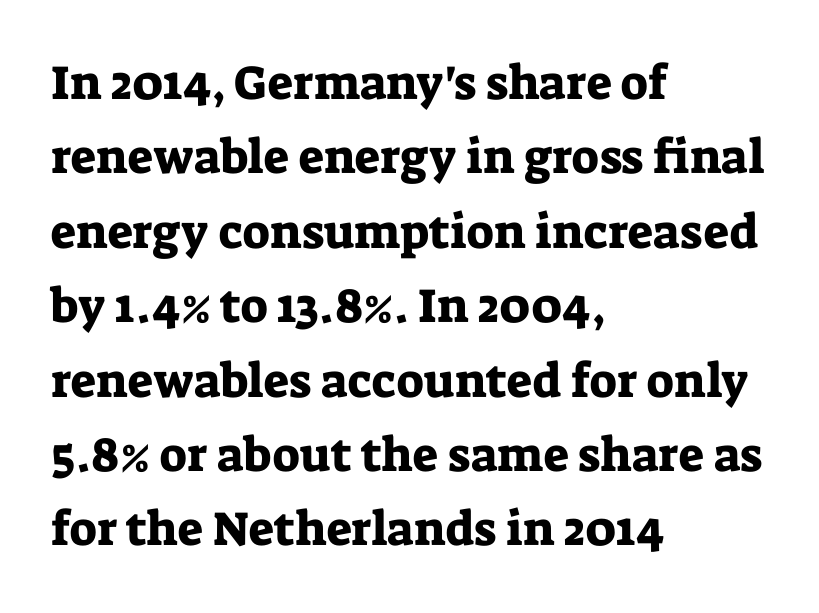
The image shows 48 px serif type, upright; set left-aligned, normal line spacing (1.55x), normal letter spacing, not underlined; low stroke contrast and a medium x-height.
